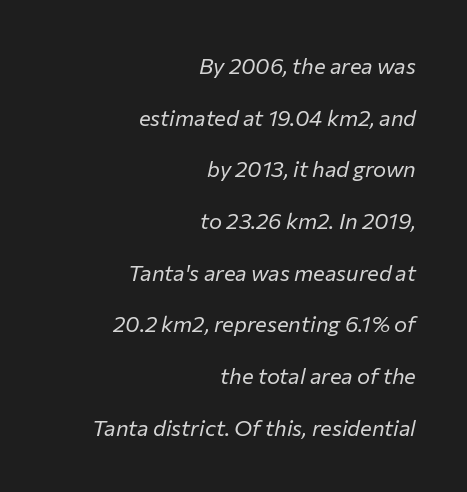
The strokes carry an ordinary text weight at most. Designer's note — italics engaged. A bare baseline throughout the passage. This block would shrink considerably if given ordinary leading; it's expanded now. What stands out about the letter spacing? Nothing — it is the standard amount.
